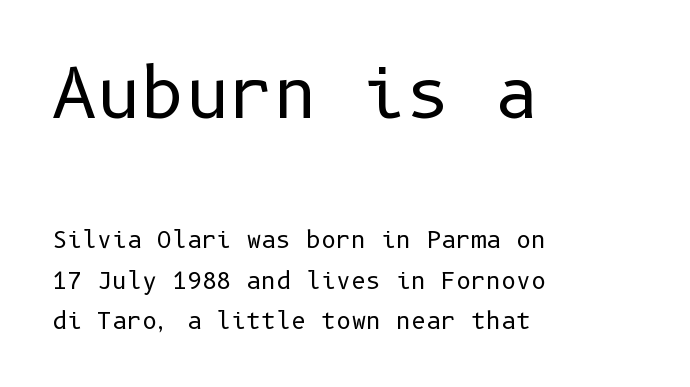
A typesetter would call this zero additional tracking. You get the large type first, then a drop to smaller type. The space beneath each line is pristine and unruled. All the whitespace from short lines collects on the right. It's the straight-up-and-down kind of type. A sans-serif font was chosen for this passage.
